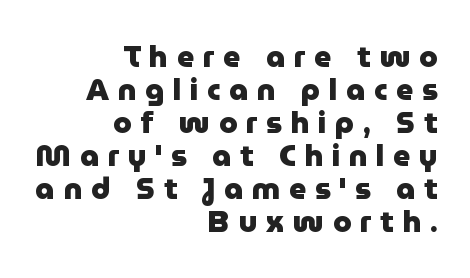
{"serif": "no", "italic": "no", "bold": "yes", "weight": "heavy", "width": "normal", "stroke_contrast": "low", "x_height": "medium", "monospaced": "no", "underline": "no", "align": "right", "line_spacing": "tight", "line_spacing_ratio": 1.1, "letter_spacing": "wide", "letter_spacing_em": 0.29, "glyph_px": 30}
